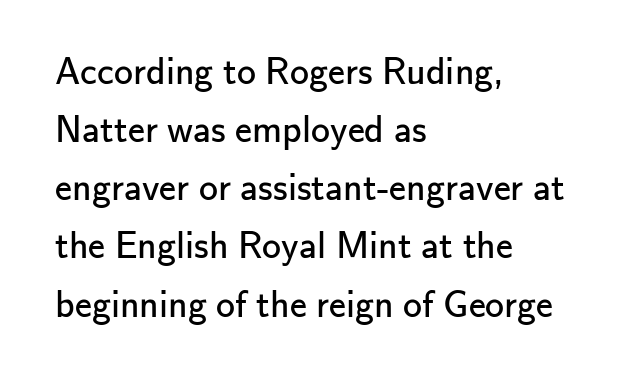
Q: Is the text bold? A: No.
Q: Is the text italic (slanted)? A: No, it is upright.
Q: Is the typeface a serif or a sans-serif typeface? A: Sans-serif.
Q: Is the text underlined? A: No.
Q: How is the paragraph aligned? A: Left-aligned.
Q: Is the spacing between letters normal or unusually wide? A: Normal.
Q: Is the spacing between lines tight, normal or loose? A: Normal.
Q: Width (condensed, normal, or wide)? A: Normal.
Q: Stroke contrast? A: Low.
Q: x-height? A: Small.
Q: Monospaced? A: No.
